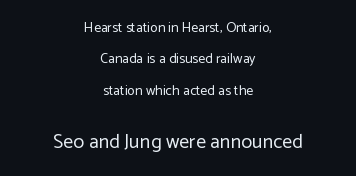
Q: Is the text bold? A: No.
Q: Is the text italic (slanted)? A: No, it is upright.
Q: Is the text underlined? A: No.
Q: How is the paragraph aligned? A: Centered.
Q: Is the spacing between letters normal or unusually wide? A: Normal.
Q: Is the spacing between lines tight, normal or loose? A: Loose.
Q: Which block of text is set in a larger size, the first (top) or the second (bottom)? A: The second (bottom) one.
